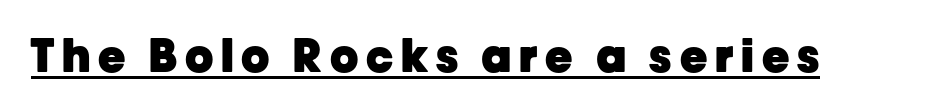
The image shows 46 px heavy sans-serif type, upright; set underlined; low stroke contrast and a medium x-height.
